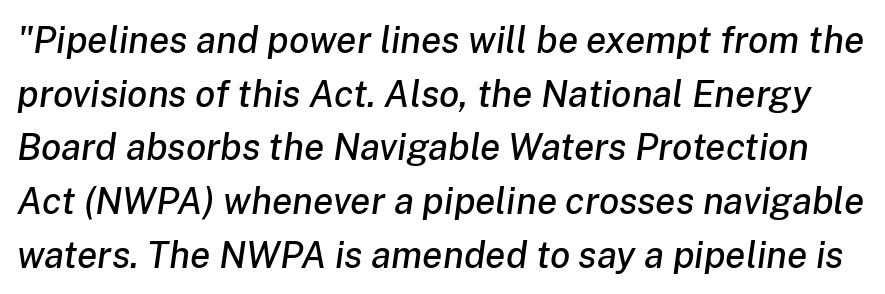
Nothing unusual about the tracking: characters are spaced as the font intends. The passage shown is typed in a proportional face where columns would drift. Emphasis-style slanted type is in use. Words float on clear page, feet unadorned.
